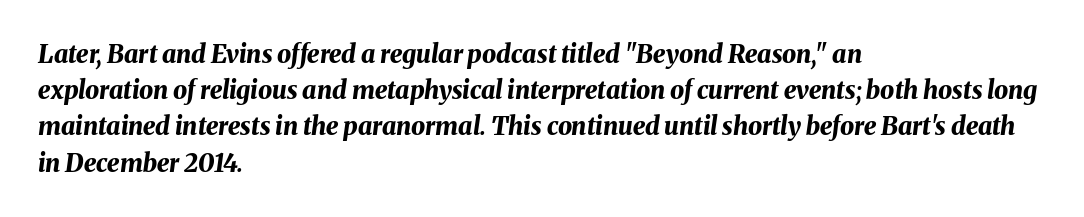
Q: Is the text bold? A: Yes.
Q: Is the text italic (slanted)? A: Yes, it leans right by about 8 degrees.
Q: Is the text underlined? A: No.
Q: How is the paragraph aligned? A: Left-aligned.
Q: Is the spacing between letters normal or unusually wide? A: Normal.
Q: Is the spacing between lines tight, normal or loose? A: Normal.
